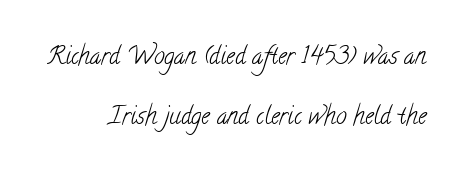
Q: Is the text bold? A: No.
Q: Is the text underlined? A: No.
Q: How is the paragraph aligned? A: Right-aligned.
Q: Is the spacing between letters normal or unusually wide? A: Normal.
Q: Is the spacing between lines tight, normal or loose? A: Loose.
